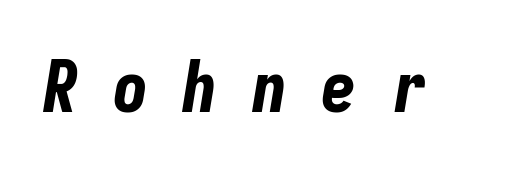
The image shows 71 px bold, condensed type, italic (leaning right), monospaced; set unusually wide letter spacing (+0.48 em), not underlined; low stroke contrast and a medium x-height.
